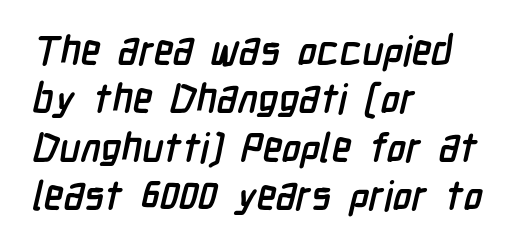
Q: Is the text bold? A: Yes.
Q: Is the typeface a serif or a sans-serif typeface? A: Sans-serif.
Q: Is the text underlined? A: No.
Q: How is the paragraph aligned? A: Left-aligned.
Q: Is the spacing between letters normal or unusually wide? A: Normal.
Q: Width (condensed, normal, or wide)? A: Condensed.
Q: Stroke contrast? A: Low.
Q: x-height? A: Medium.
Q: Monospaced? A: No.
